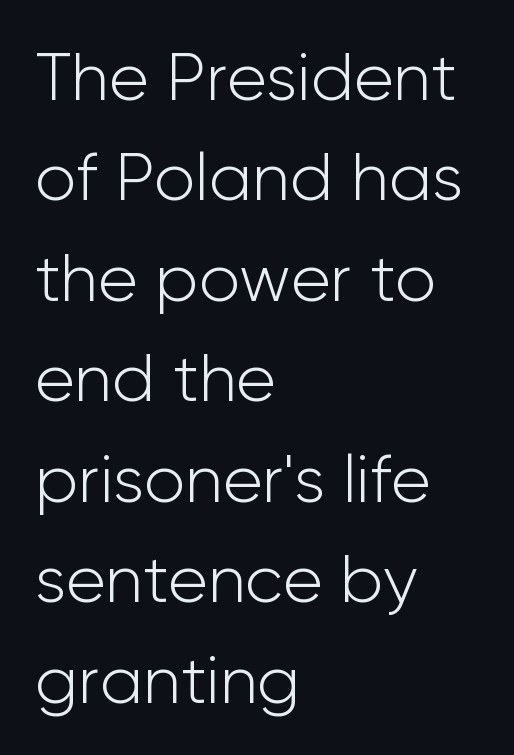
{"serif": "no", "italic": "no", "bold": "no", "weight": "light", "width": "normal", "stroke_contrast": "low", "x_height": "medium", "monospaced": "no", "underline": "no", "align": "left", "line_spacing": "normal", "line_spacing_ratio": 1.5, "letter_spacing": "normal", "letter_spacing_em": 0.0, "glyph_px": 67}
